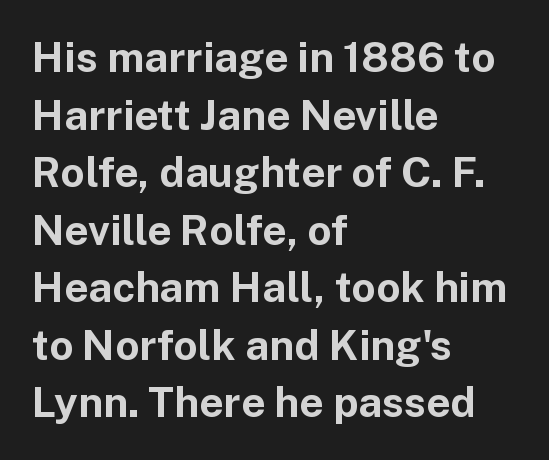
The image shows 42 px bold sans-serif type, upright; set left-aligned, normal line spacing (1.37x), normal letter spacing, not underlined; low stroke contrast and a medium x-height.
